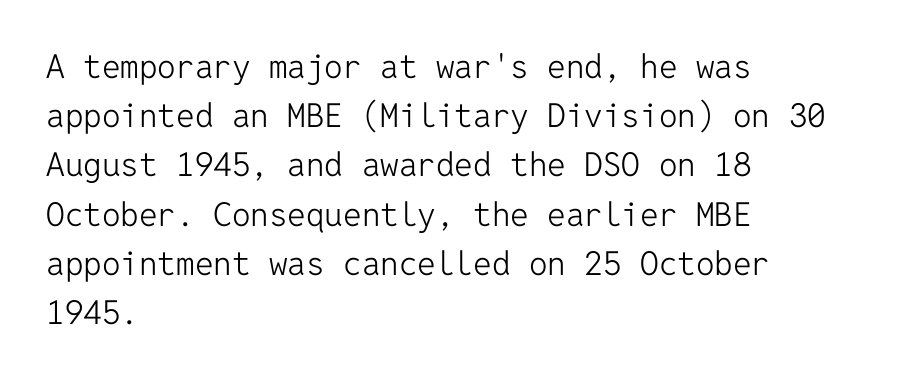
{"serif": "no", "italic": "no", "bold": "no", "weight": "light", "width": "normal", "stroke_contrast": "low", "x_height": "medium", "monospaced": "yes", "underline": "no", "align": "left", "line_spacing": "normal", "line_spacing_ratio": 1.49, "letter_spacing": "normal", "letter_spacing_em": 0.0, "glyph_px": 33}
